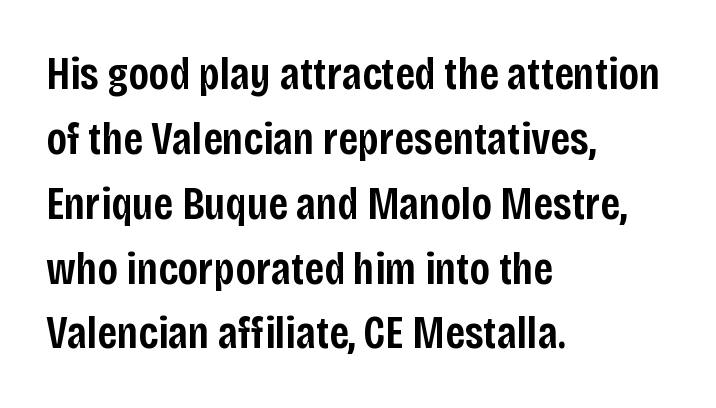
Q: Is the text bold? A: Semi-bold.
Q: Is the text italic (slanted)? A: No, it is upright.
Q: Is the typeface a serif or a sans-serif typeface? A: Sans-serif.
Q: Is the text underlined? A: No.
Q: How is the paragraph aligned? A: Left-aligned.
Q: Is the spacing between letters normal or unusually wide? A: Normal.
Q: Is the spacing between lines tight, normal or loose? A: Normal.
Q: Width (condensed, normal, or wide)? A: Condensed.
Q: Stroke contrast? A: Low.
Q: x-height? A: Large.
Q: Monospaced? A: No.
